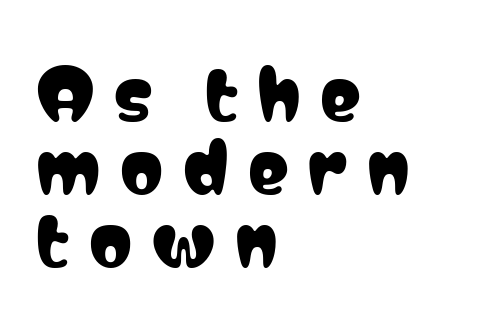
Think of a printed novel: that variable character pitch is what you see here. Observe the wide spacing: letters keep a clear distance from each other. This sample uses an upright cut, with every glyph sitting square on the baseline. The baseline area is clear. I'd call this a sans setting — the letters go barefoot. Is the block centered? No — it sits flush against the left margin.
